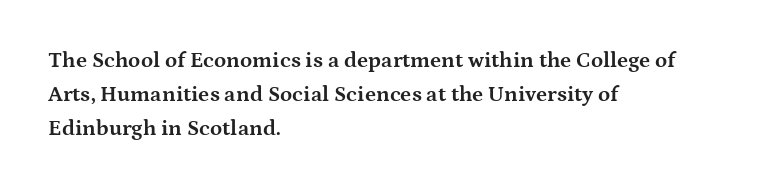
Q: Is the text bold? A: Yes.
Q: Is the text italic (slanted)? A: No, it is upright.
Q: Is the text underlined? A: No.
Q: How is the paragraph aligned? A: Left-aligned.
Q: Is the spacing between letters normal or unusually wide? A: Normal.
Q: Is the spacing between lines tight, normal or loose? A: Normal.
